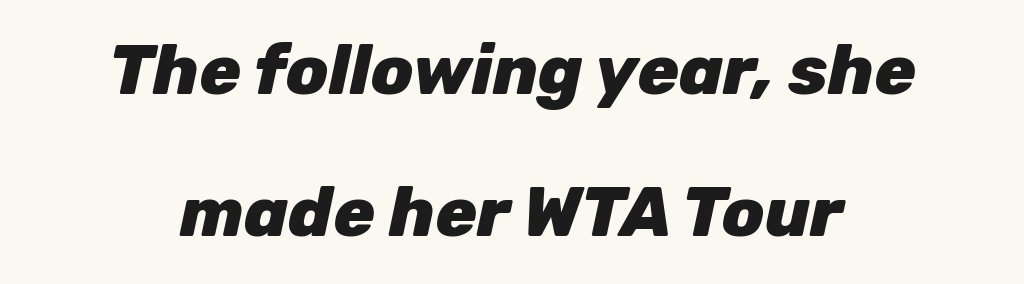
Style check: oblique. On the weight axis this lands at bold, roughly 700. These lines are rendered in a variable-pitch font. The gap between lines stays unmarked.
